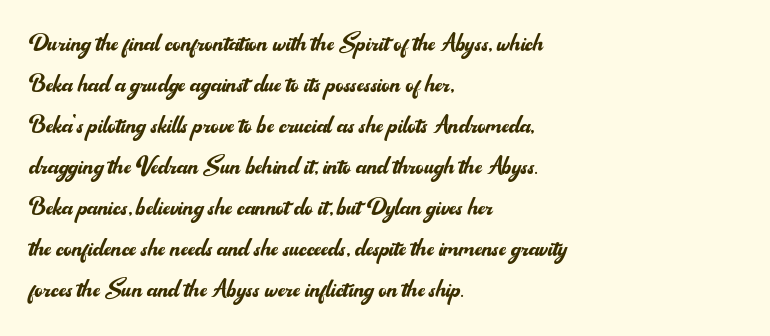
{"serif": "no", "bold": "no", "weight": "regular", "width": "normal", "stroke_contrast": "medium", "x_height": "small", "monospaced": "no", "underline": "no", "align": "left", "line_spacing": "normal", "line_spacing_ratio": 1.32, "letter_spacing": "normal", "letter_spacing_em": 0.0, "glyph_px": 31}
